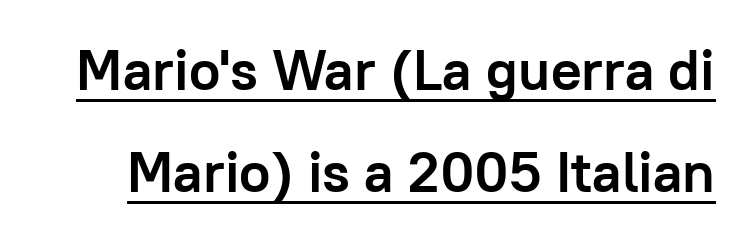
{"serif": "no", "italic": "no", "bold": "yes", "weight": "semibold", "width": "normal", "stroke_contrast": "low", "x_height": "medium", "monospaced": "no", "underline": "yes", "line_spacing_ratio": 1.79, "letter_spacing": "normal", "letter_spacing_em": 0.0, "glyph_px": 57}
